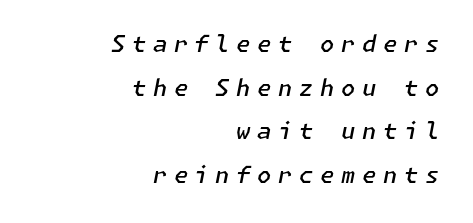
{"italic": "yes", "lean": "right", "slant_degrees": 11, "bold": "semi", "underline": "no", "align": "right", "line_spacing": "loose", "line_spacing_ratio": 1.9, "letter_spacing": "wide", "letter_spacing_em": 0.29, "glyph_px": 23}
